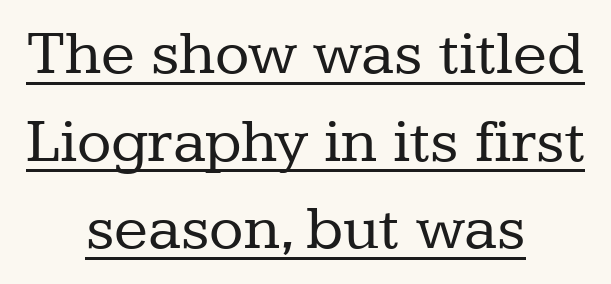
Q: Is the text bold? A: No.
Q: Is the text italic (slanted)? A: No, it is upright.
Q: Is the typeface a serif or a sans-serif typeface? A: Serif.
Q: Is the text underlined? A: Yes.
Q: How is the paragraph aligned? A: Centered.
Q: Is the spacing between letters normal or unusually wide? A: Normal.
Q: Is the spacing between lines tight, normal or loose? A: Normal.
Q: Width (condensed, normal, or wide)? A: Normal.
Q: Stroke contrast? A: Low.
Q: x-height? A: Medium.
Q: Monospaced? A: No.
